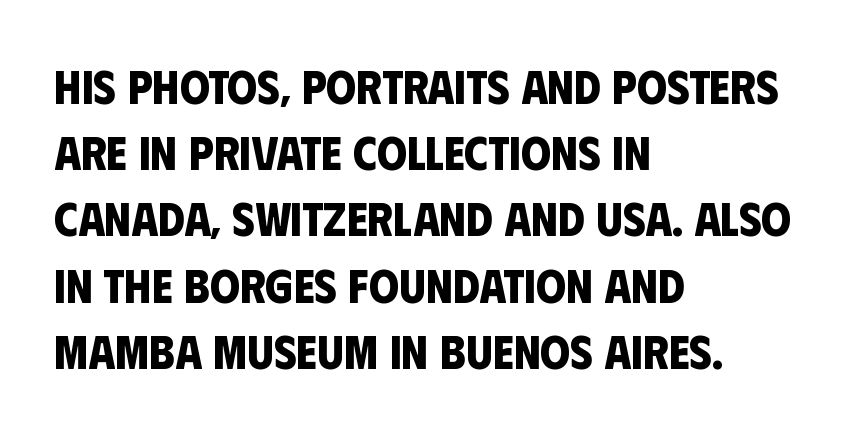
The image shows 48 px bold, condensed sans-serif type; set left-aligned, normal line spacing (1.38x), normal letter spacing, not underlined; low stroke contrast and a large x-height.
